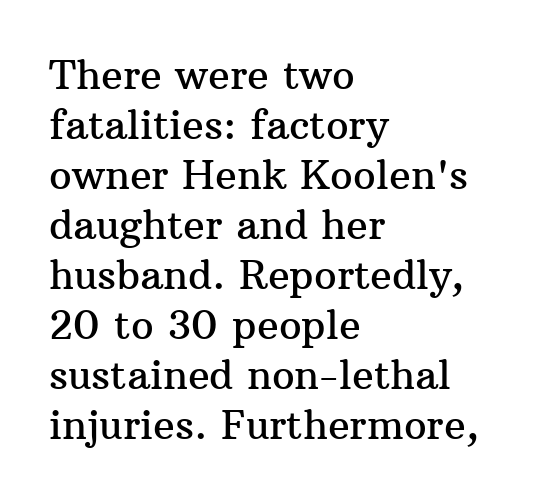
{"serif": "yes", "italic": "no", "width": "normal", "stroke_contrast": "medium", "x_height": "medium", "monospaced": "no", "underline": "no", "align": "left", "line_spacing": "normal", "line_spacing_ratio": 1.25, "letter_spacing": "normal", "letter_spacing_em": 0.0, "glyph_px": 40}
